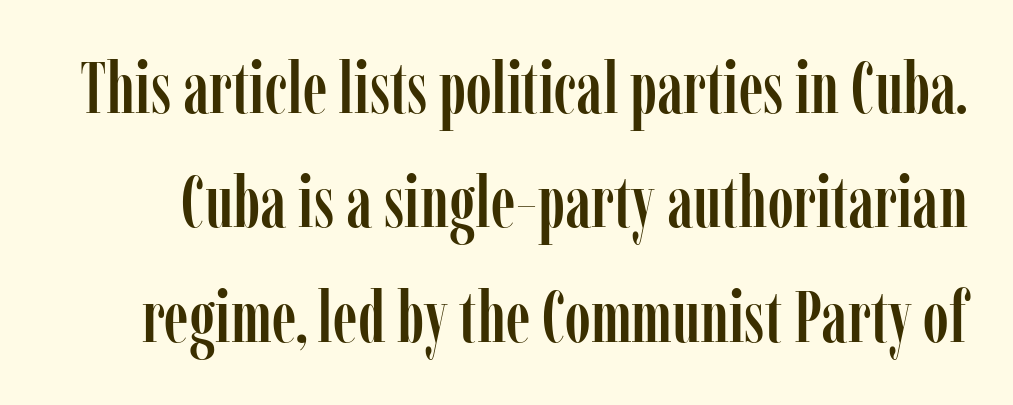
{"serif": "yes", "italic": "no", "width": "condensed", "stroke_contrast": "low", "x_height": "medium", "monospaced": "no", "underline": "no", "line_spacing": "normal", "line_spacing_ratio": 1.61, "letter_spacing": "normal", "letter_spacing_em": 0.0, "glyph_px": 71}
